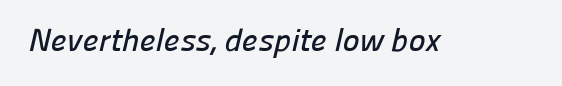
Q: Is the typeface a serif or a sans-serif typeface? A: Sans-serif.
Q: Is the text underlined? A: No.
Q: Is the spacing between letters normal or unusually wide? A: Normal.
Q: Width (condensed, normal, or wide)? A: Normal.
Q: Stroke contrast? A: Low.
Q: x-height? A: Medium.
Q: Monospaced? A: No.
